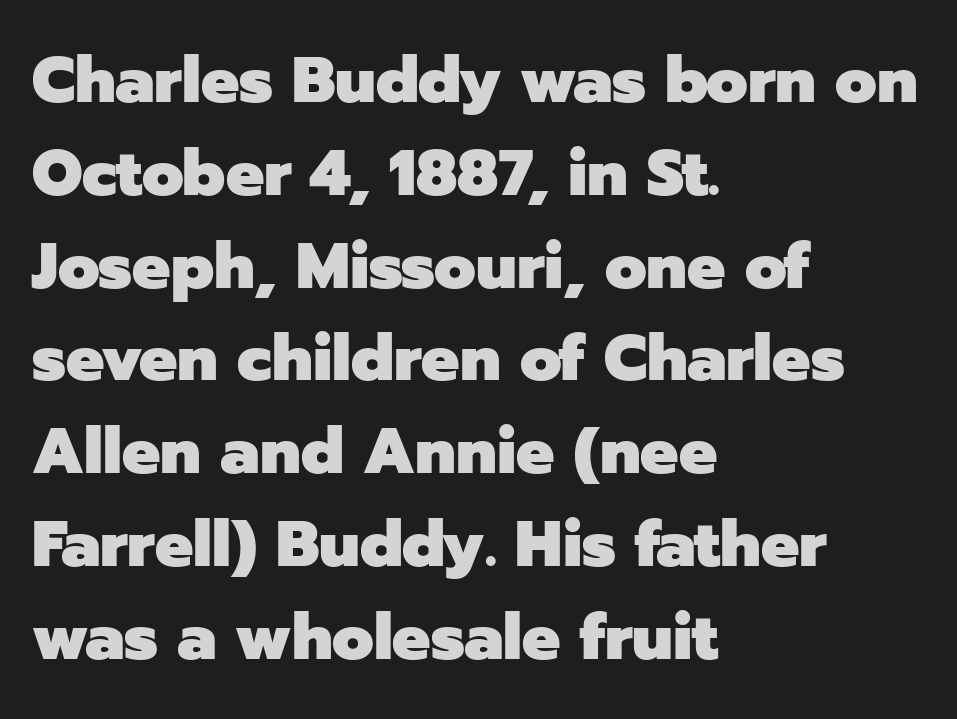
You could not count columns in this text — the font is proportionally spaced. Honestly, there is no underline to notice here at all. The sample has been set heavy, in full bold. The rendering keeps characters at their native spacing. Horizontally, the lines are justified to the leading edge only. Unlike a traditional serif, this face leaves its strokes unadorned.
